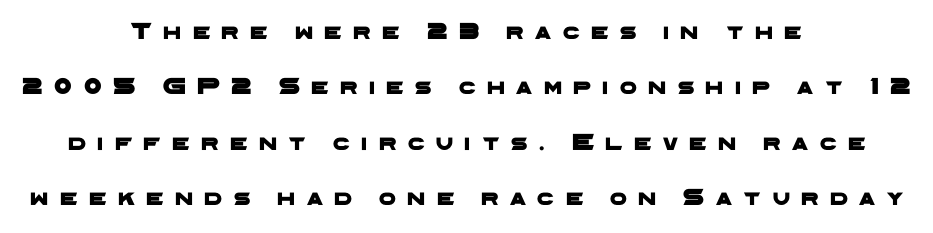
Q: Is the text underlined? A: No.
Q: How is the paragraph aligned? A: Centered.
Q: Is the spacing between letters normal or unusually wide? A: Unusually wide.
Q: Is the spacing between lines tight, normal or loose? A: Loose.
